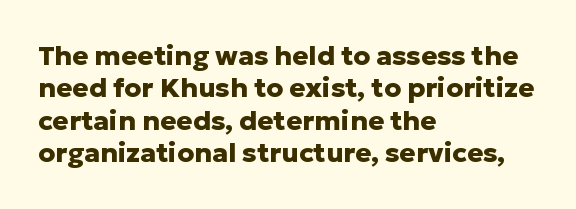
The image shows 27 px bold type, upright; set left-aligned, line spacing 1.2x, normal letter spacing, not underlined.
